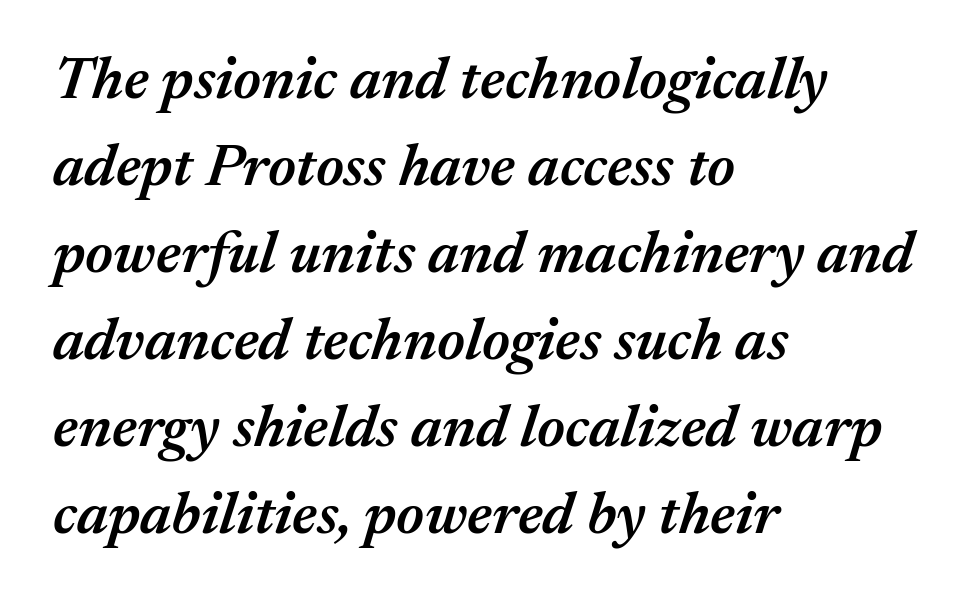
The image shows 60 px semibold type, italic (leaning right); set left-aligned, normal line spacing (1.45x), normal letter spacing, not underlined; medium stroke contrast and a medium x-height.
